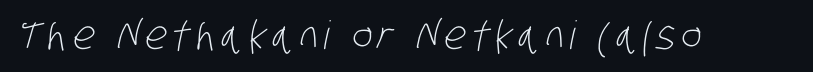
The image shows 39 px light, condensed sans-serif type; set not underlined; low stroke contrast and a large x-height.
